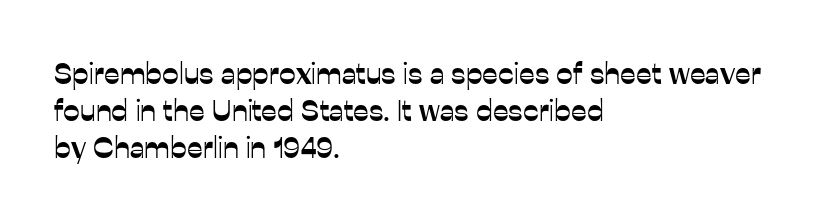
Q: Is the text italic (slanted)? A: No, it is upright.
Q: Is the typeface a serif or a sans-serif typeface? A: Sans-serif.
Q: Is the text underlined? A: No.
Q: How is the paragraph aligned? A: Left-aligned.
Q: Is the spacing between letters normal or unusually wide? A: Normal.
Q: Width (condensed, normal, or wide)? A: Normal.
Q: Stroke contrast? A: Low.
Q: x-height? A: Medium.
Q: Monospaced? A: No.
